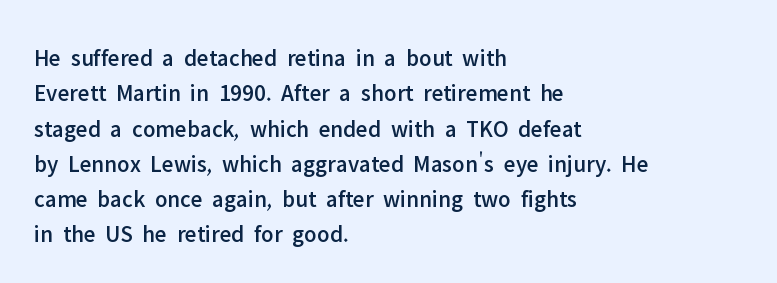
The passage shown stacks its lines at a standard gap. No extra tracking has been applied to these lines. Compared with a centered layout, this one pins lines to the left instead. The area under the type is left untouched. When letters stand straight like this, we call the style roman or upright.
